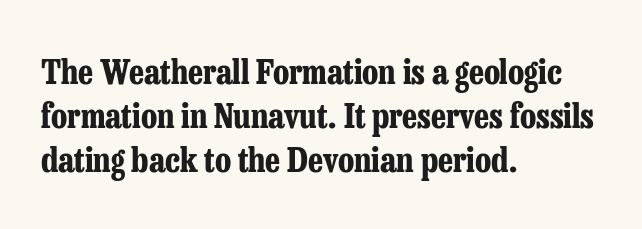
The image shows 34 px bold, condensed serif type, upright; set left-aligned, normal line spacing (1.3x), normal letter spacing, not underlined; low stroke contrast and a medium x-height.
